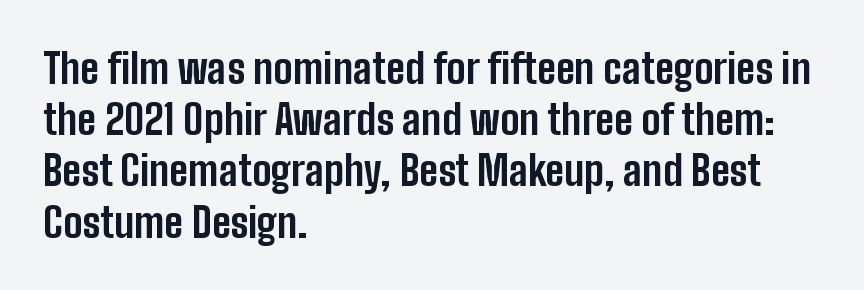
Rows of type keep a routine distance in the vertical direction. The characters look thick and weighty, a clear bold. Default kerning and tracking; the words read as compact shapes. Type without underlining.
